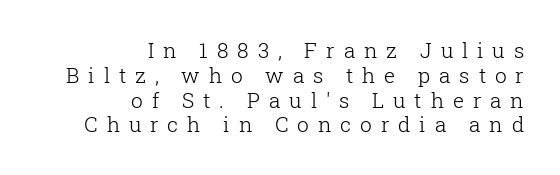
Q: Is the text bold? A: No.
Q: Is the text italic (slanted)? A: No, it is upright.
Q: Is the text underlined? A: No.
Q: How is the paragraph aligned? A: Right-aligned.
Q: Is the spacing between letters normal or unusually wide? A: Unusually wide.
